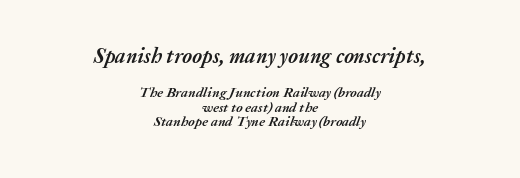
{"italic": "yes", "lean": "right", "slant_degrees": 20, "bold": "yes", "underline": "no", "align": "center", "line_spacing": "tight", "line_spacing_ratio": 1.05, "letter_spacing": "normal", "letter_spacing_em": 0.0, "larger_block": "first", "size_ratio": 1.5, "glyph_px": 21}
